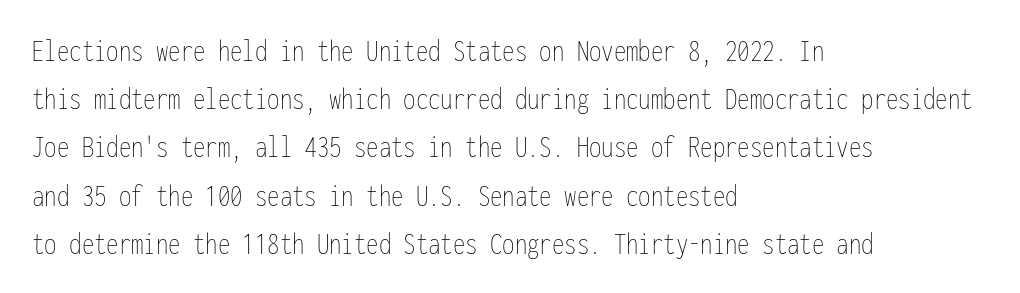
Underline: absent. Normally led — the rows are evenly, conventionally spaced. Posture: upright roman. The font is comparable to plain body text, perhaps lighter. Spacing between characters is what you'd get straight out of the box.
